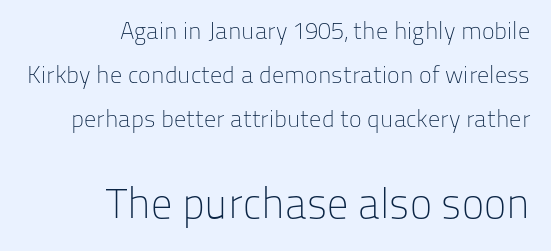
The weight tops out at a normal text grade. A typesetter would call this proportional, since set widths differ per character. Characters follow at the spacing the type designer built in. Line endings align vertically; line beginnings do not. The typography opts for an upright posture over an oblique one.
